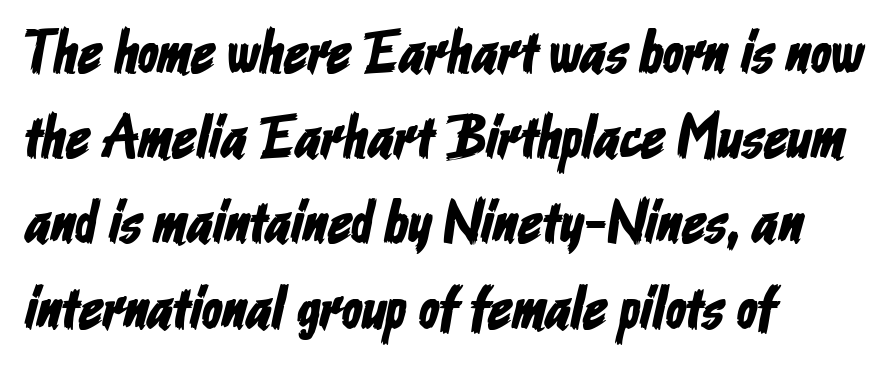
Q: Is the typeface a serif or a sans-serif typeface? A: Sans-serif.
Q: Is the text underlined? A: No.
Q: How is the paragraph aligned? A: Left-aligned.
Q: Is the spacing between letters normal or unusually wide? A: Normal.
Q: Is the spacing between lines tight, normal or loose? A: Normal.
Q: Width (condensed, normal, or wide)? A: Condensed.
Q: Stroke contrast? A: Low.
Q: x-height? A: Medium.
Q: Monospaced? A: No.
